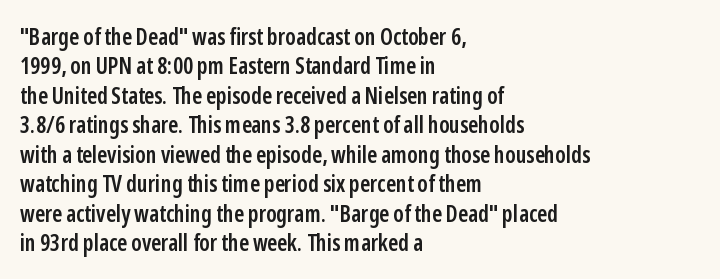
All the whitespace from short lines collects on the right. You could call the tracking neutral — neither tight nor loose. The axis of the letterforms is exactly vertical. Honestly, there is no underline to notice here at all.
